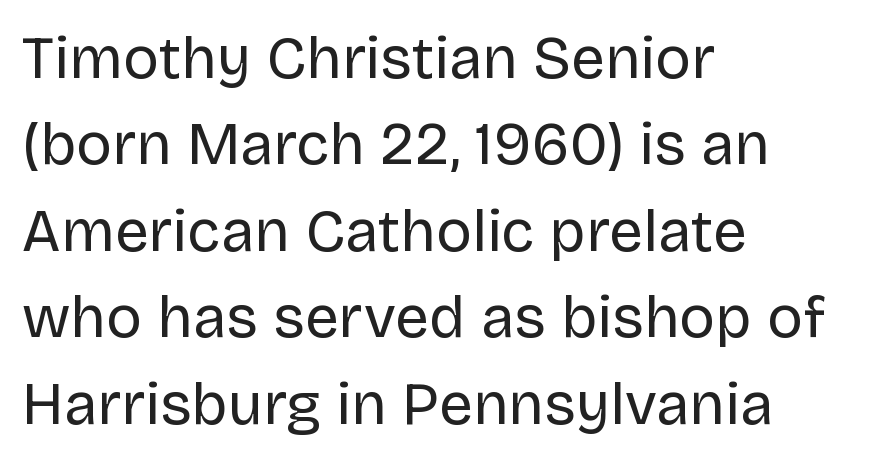
{"serif": "no", "italic": "no", "bold": "no", "weight": "regular", "width": "normal", "stroke_contrast": "low", "x_height": "large", "monospaced": "no", "underline": "no", "align": "left", "line_spacing": "normal", "line_spacing_ratio": 1.44, "letter_spacing": "normal", "letter_spacing_em": 0.0, "glyph_px": 60}
